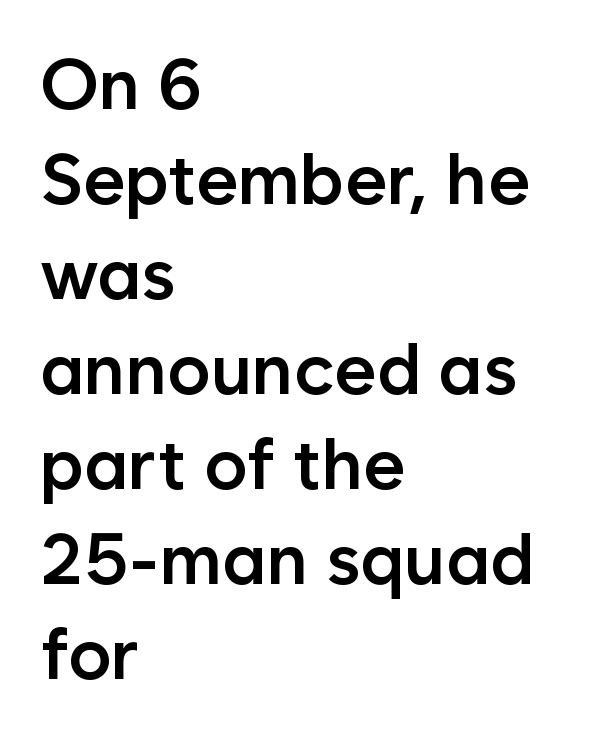
Q: Is the text bold? A: Semi-bold.
Q: Is the text italic (slanted)? A: No, it is upright.
Q: Is the typeface a serif or a sans-serif typeface? A: Sans-serif.
Q: Is the text underlined? A: No.
Q: How is the paragraph aligned? A: Left-aligned.
Q: Is the spacing between letters normal or unusually wide? A: Normal.
Q: Is the spacing between lines tight, normal or loose? A: Normal.
Q: Width (condensed, normal, or wide)? A: Normal.
Q: Stroke contrast? A: Low.
Q: x-height? A: Medium.
Q: Monospaced? A: No.
